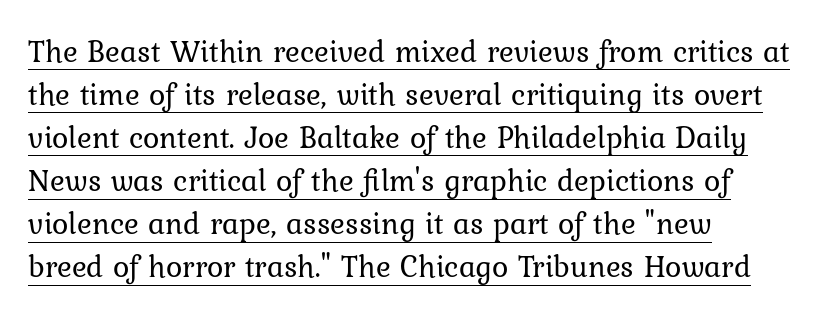
A quiet, ordinary-to-light weight characterises the typeface. This rendering employs a face with finishing strokes, i.e., a serif. Looks like regular typesetting: each glyph gets only the width it needs. This sample carries an underscore along the baseline area. Each new line begins a customary step beneath the previous one.
